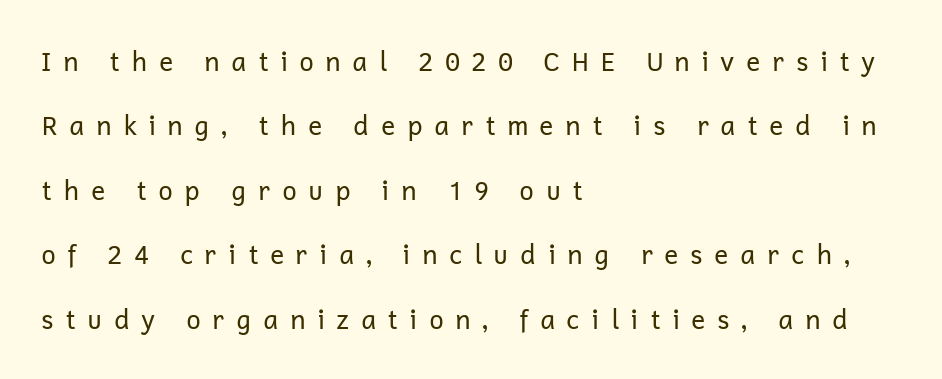
Leading: increased. Posture: straight, roman, zero tilt. Typeset ragged right — the left edge is the straight one. Nothing heavy about these letters — not bold at all. Letter spacing: wide.
